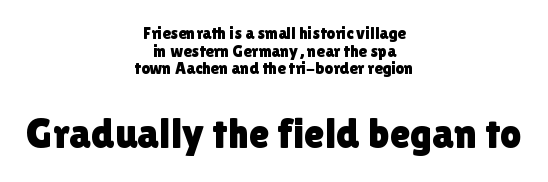
The image shows 42 px sans-serif type, upright; set centered, tight line spacing (1.03x), normal letter spacing, not underlined; the second (bottom) block is 2.47x larger; a medium x-height.
